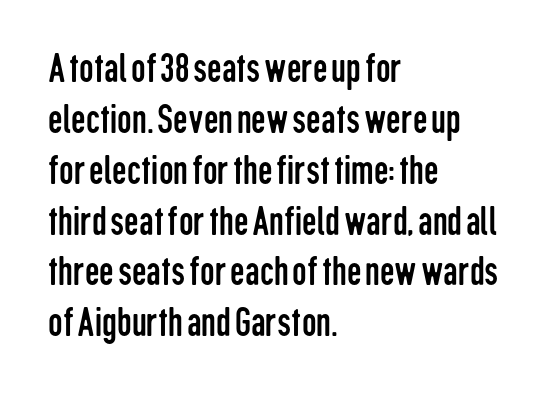
{"serif": "no", "italic": "no", "bold": "no", "weight": "regular", "width": "condensed", "stroke_contrast": "low", "x_height": "medium", "monospaced": "no", "underline": "no", "align": "left", "line_spacing_ratio": 1.24, "letter_spacing": "normal", "letter_spacing_em": 0.0, "glyph_px": 41}
